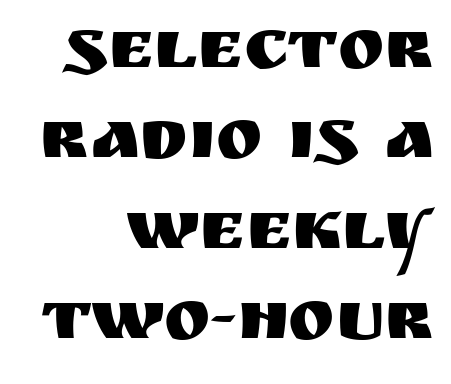
{"serif": "no", "italic": "no", "width": "normal", "stroke_contrast": "medium", "x_height": "large", "monospaced": "no", "underline": "no", "align": "right", "line_spacing": "normal", "line_spacing_ratio": 1.29, "letter_spacing": "normal", "letter_spacing_em": 0.0, "glyph_px": 70}
